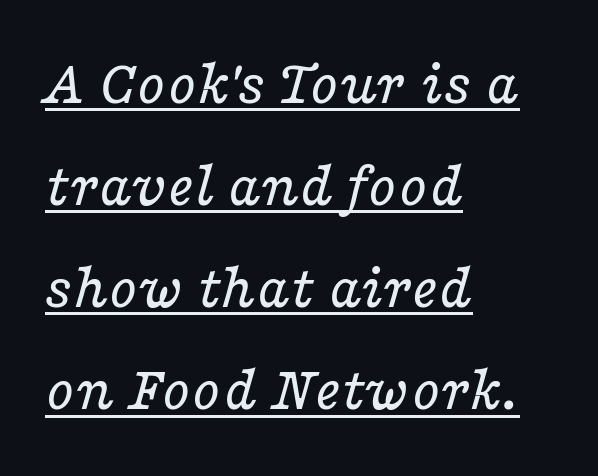
{"serif": "yes", "italic": "yes", "lean": "right", "slant_degrees": 16, "bold": "no", "weight": "regular", "width": "wide", "stroke_contrast": "low", "x_height": "medium", "monospaced": "no", "underline": "yes", "align": "left", "line_spacing": "normal", "line_spacing_ratio": 1.57, "letter_spacing": "normal", "letter_spacing_em": 0.0, "glyph_px": 65}
